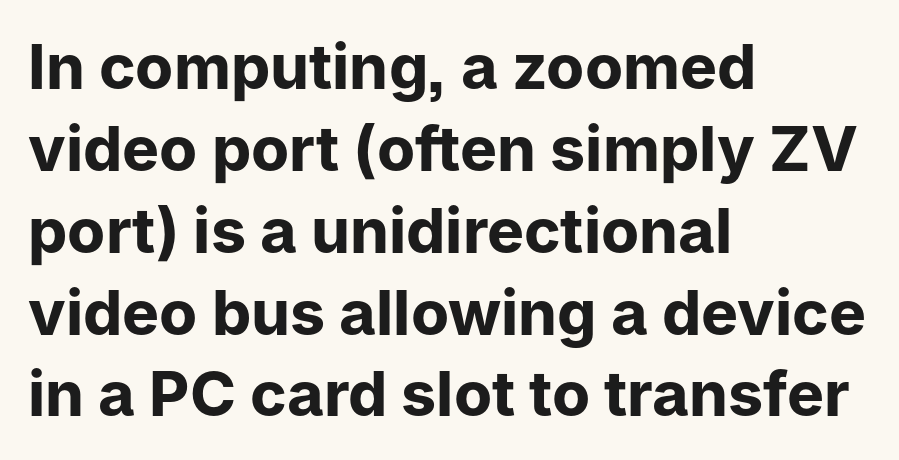
Q: Is the text bold? A: Yes.
Q: Is the text italic (slanted)? A: No, it is upright.
Q: Is the typeface a serif or a sans-serif typeface? A: Sans-serif.
Q: Is the text underlined? A: No.
Q: How is the paragraph aligned? A: Left-aligned.
Q: Is the spacing between letters normal or unusually wide? A: Normal.
Q: Is the spacing between lines tight, normal or loose? A: Normal.
Q: Width (condensed, normal, or wide)? A: Normal.
Q: Stroke contrast? A: Low.
Q: x-height? A: Medium.
Q: Monospaced? A: No.
